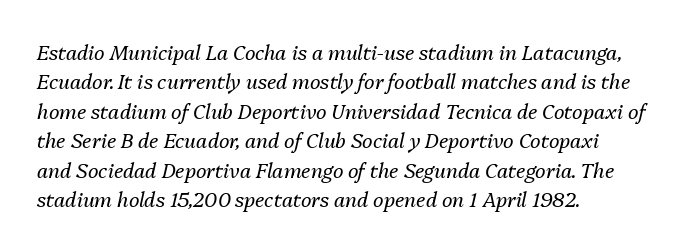
The image shows 20 px text type, italic (leaning right); set left-aligned, normal line spacing (1.47x), normal letter spacing, not underlined.
